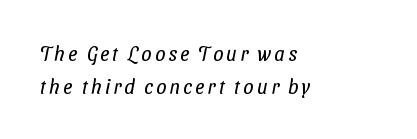
The image shows 20 px text type; set left-aligned, normal line spacing (1.67x), not underlined.
